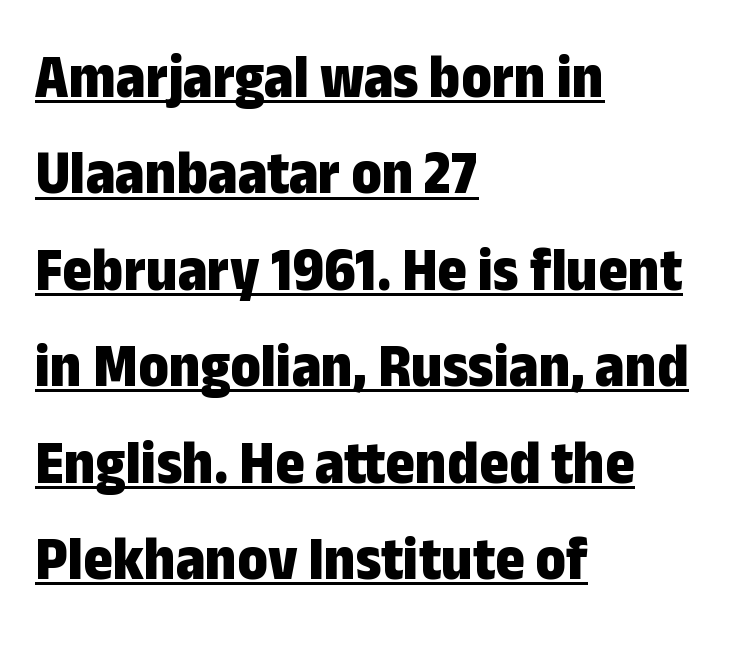
The image shows 63 px bold, condensed sans-serif type, upright; set left-aligned, normal line spacing (1.53x), normal letter spacing, underlined; low stroke contrast and a medium x-height.
